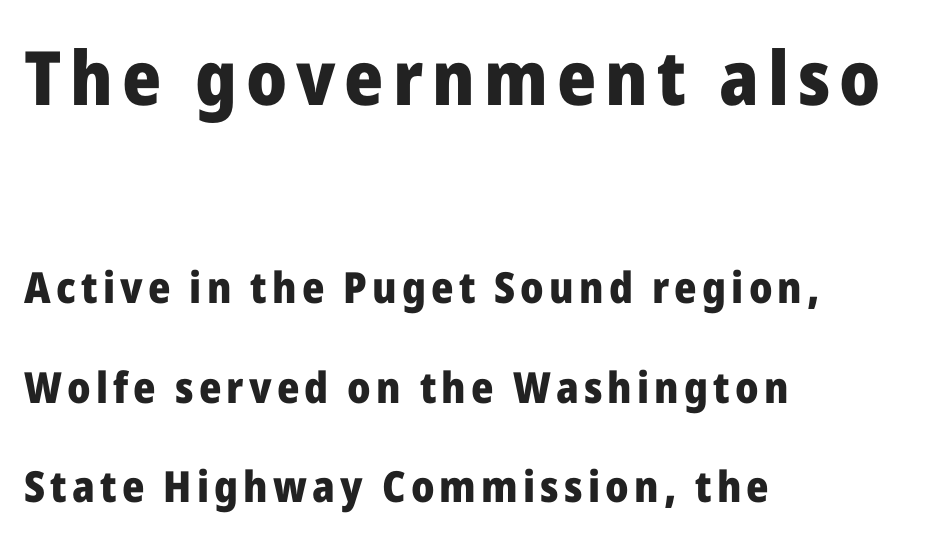
Q: Is the text bold? A: Yes.
Q: Is the text italic (slanted)? A: No, it is upright.
Q: Is the typeface a serif or a sans-serif typeface? A: Sans-serif.
Q: Is the text underlined? A: No.
Q: How is the paragraph aligned? A: Left-aligned.
Q: Is the spacing between lines tight, normal or loose? A: Loose.
Q: Which block of text is set in a larger size, the first (top) or the second (bottom)? A: The first (top) one.
Q: Width (condensed, normal, or wide)? A: Normal.
Q: Stroke contrast? A: Low.
Q: x-height? A: Medium.
Q: Monospaced? A: No.
